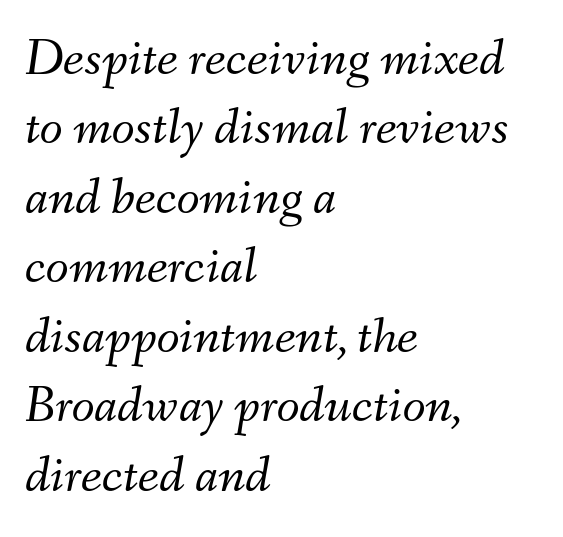
{"italic": "yes", "lean": "right", "slant_degrees": 9, "bold": "no", "weight": "light", "width": "normal", "stroke_contrast": "medium", "x_height": "small", "monospaced": "no", "underline": "no", "align": "left", "line_spacing": "normal", "line_spacing_ratio": 1.31, "letter_spacing": "normal", "letter_spacing_em": 0.0, "glyph_px": 53}
